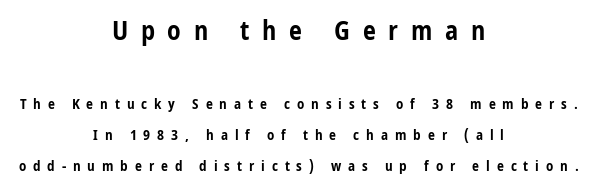
The designer dialed line spacing up above the default. The passage shown is not underscored anywhere. This sample uses an upright cut, with every glyph sitting square on the baseline. Words appear elongated and porous because spacing is wide. The block sitting higher on the canvas is the one with enlarged characters.
